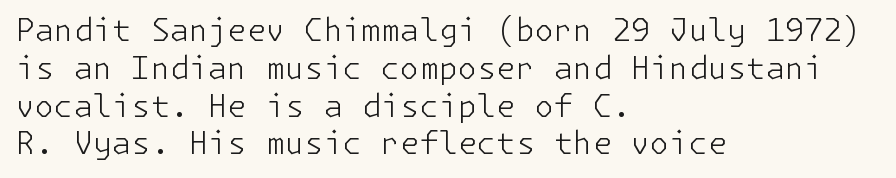
{"serif": "no", "italic": "no", "bold": "no", "weight": "light", "width": "normal", "stroke_contrast": "low", "x_height": "medium", "underline": "no", "align": "left", "line_spacing_ratio": 1.22, "letter_spacing": "normal", "letter_spacing_em": 0.0, "glyph_px": 31}
